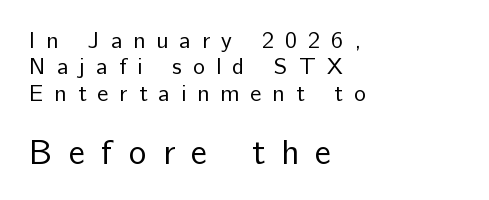
{"serif": "no", "italic": "no", "bold": "no", "weight": "regular", "width": "normal", "stroke_contrast": "low", "x_height": "medium", "monospaced": "no", "underline": "no", "align": "left", "line_spacing": "tight", "line_spacing_ratio": 1.15, "letter_spacing": "wide", "letter_spacing_em": 0.48, "larger_block": "second", "size_ratio": 1.48, "glyph_px": 34}
